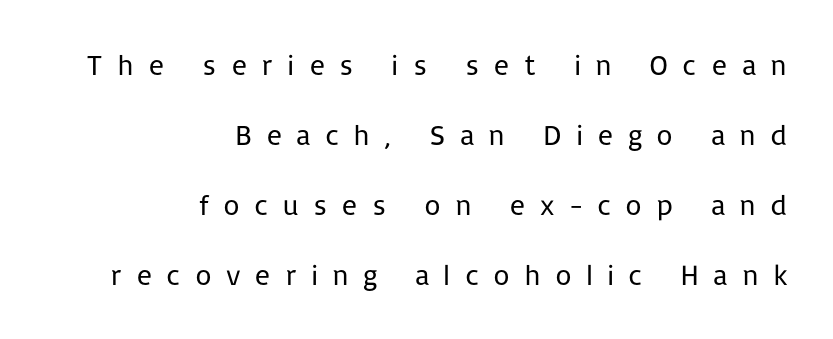
The image shows 29 px regular-weight sans-serif type, upright; set right-aligned, loose line spacing (2.41x), unusually wide letter spacing (+0.48 em), not underlined; low stroke contrast and a medium x-height.
